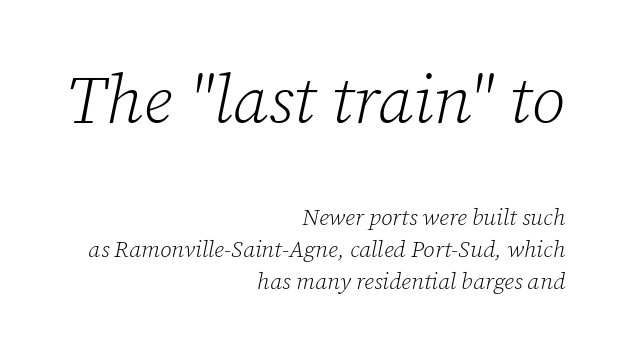
{"serif": "yes", "italic": "yes", "lean": "right", "slant_degrees": 12, "bold": "no", "weight": "light", "width": "normal", "stroke_contrast": "low", "x_height": "medium", "monospaced": "no", "underline": "no", "align": "right", "line_spacing": "normal", "line_spacing_ratio": 1.39, "letter_spacing": "normal", "letter_spacing_em": 0.0, "larger_block": "first", "size_ratio": 2.96, "glyph_px": 68}
